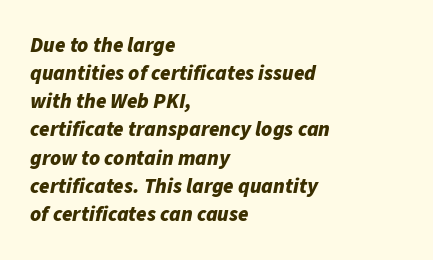
The image shows 21 px bold type, italic (leaning right); set left-aligned, normal line spacing (1.34x), normal letter spacing, not underlined.
